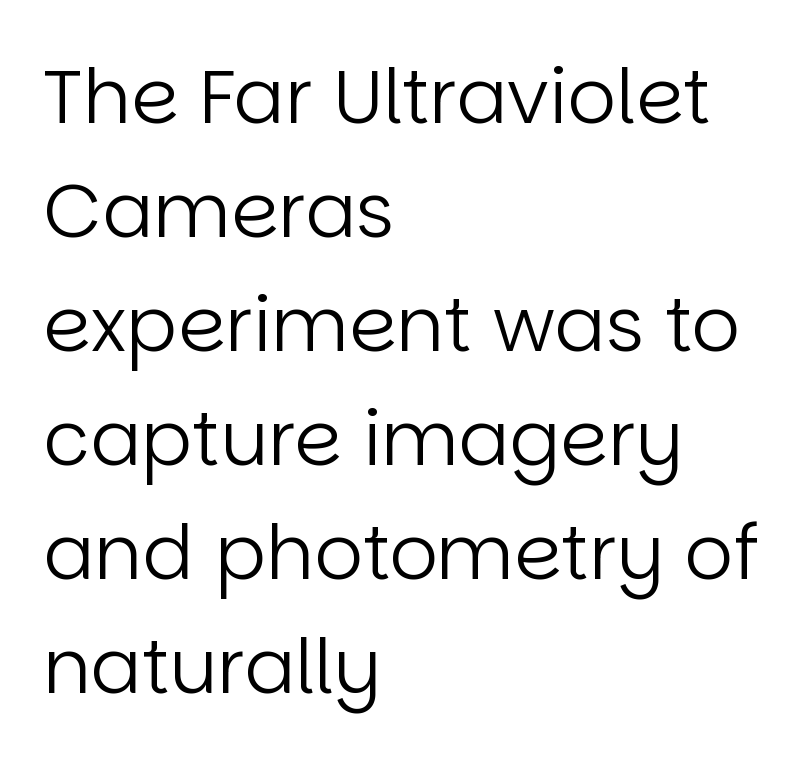
Italic: no, the glyphs are upright roman. Regarding leading, the lines here are spaced in the standard way. The passage shown is not underscored anywhere. Casual observation: everything's shoved over to the left.
